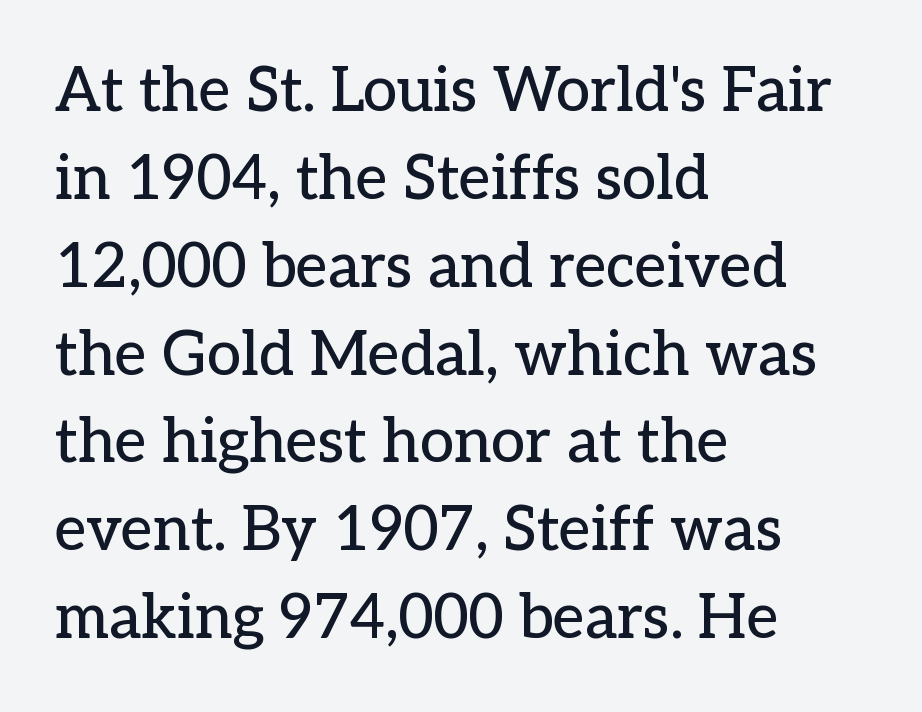
Q: Is the text italic (slanted)? A: No, it is upright.
Q: Is the typeface a serif or a sans-serif typeface? A: Serif.
Q: Is the text underlined? A: No.
Q: How is the paragraph aligned? A: Left-aligned.
Q: Is the spacing between letters normal or unusually wide? A: Normal.
Q: Is the spacing between lines tight, normal or loose? A: Normal.
Q: Width (condensed, normal, or wide)? A: Normal.
Q: Stroke contrast? A: Low.
Q: x-height? A: Medium.
Q: Monospaced? A: No.
